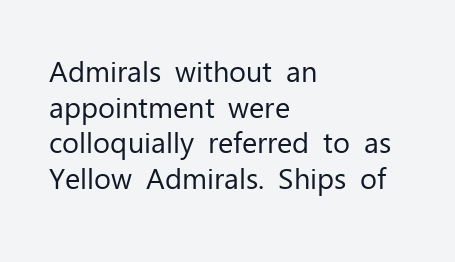
Think of a printed novel: that variable character pitch is what you see here. Compared with typical body copy, the letter spacing here is the same. Every row of glyphs begins at an identical x-position on the left. Check where the strokes stop: nothing finishes them off — pure sans. Vertical strokes here are truly vertical. Stems and bowls with no extra thickness — not bold.
